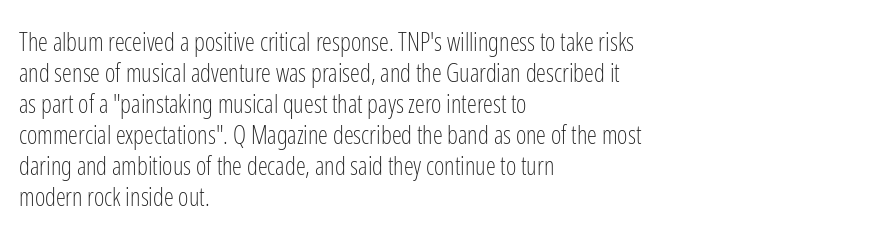
{"italic": "no", "bold": "no", "underline": "no", "align": "left", "line_spacing_ratio": 1.24, "letter_spacing": "normal", "letter_spacing_em": 0.0, "glyph_px": 25}
